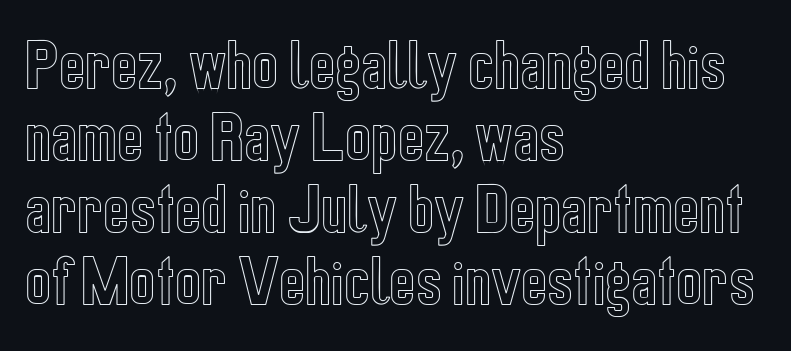
Line spacing here is normal. Reading down the block, your eye returns to a fixed left position each line. This sample uses an upright cut, with every glyph sitting square on the baseline. A clean baseline with only descenders dipping below it.
